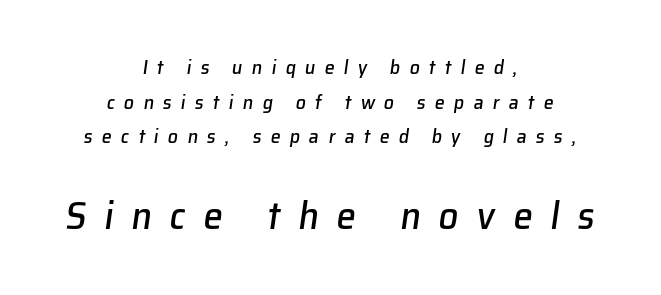
The image shows 39 px text type, italic (leaning right); set centered, line spacing 1.73x, unusually wide letter spacing (+0.46 em), not underlined; the second (bottom) block is 1.95x larger; low stroke contrast and a medium x-height.
